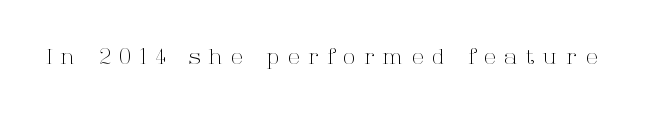
The string is rendered with underlining switched off. What stands out about the letter spacing? Its width — letters are far apart. No letter is thick-stroked: the sample isn't bold. Characters remain perfectly vertical along every line.
